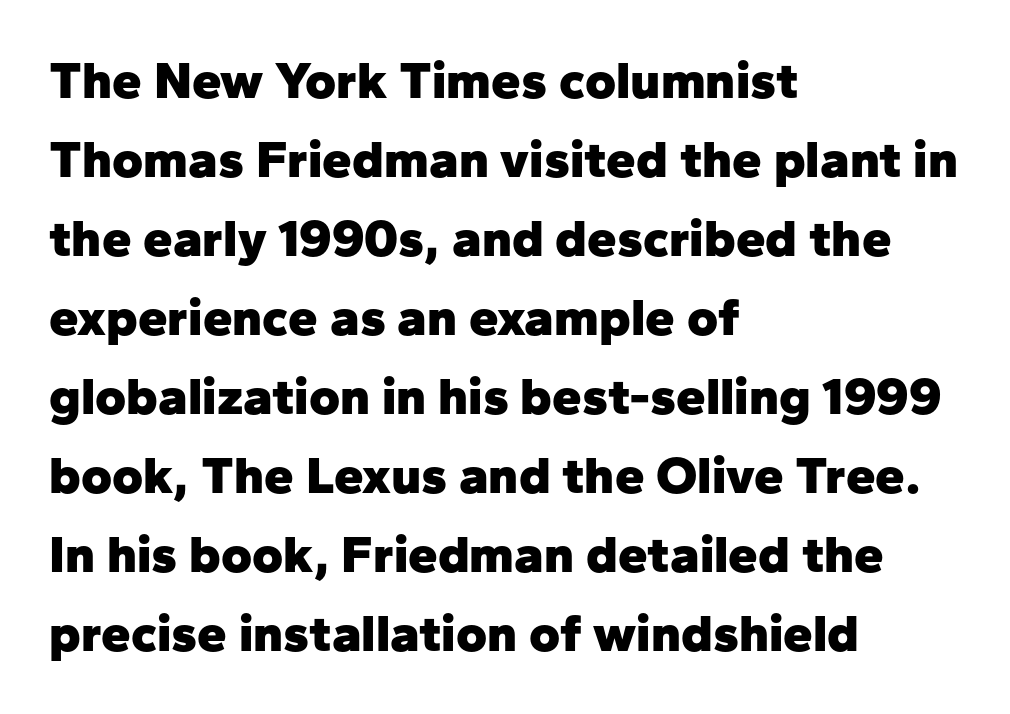
{"serif": "no", "italic": "no", "bold": "yes", "weight": "heavy", "width": "normal", "stroke_contrast": "low", "x_height": "medium", "monospaced": "no", "underline": "no", "align": "left", "line_spacing": "normal", "line_spacing_ratio": 1.49, "letter_spacing": "normal", "letter_spacing_em": 0.0, "glyph_px": 53}
